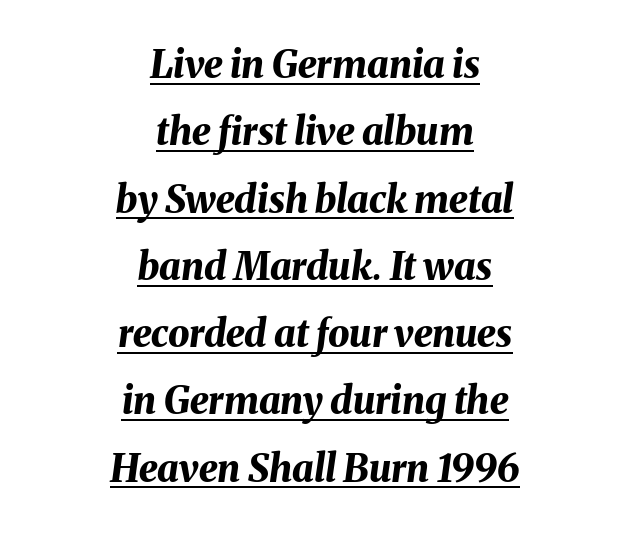
The passage shown is emphatically bold. The horizontal fit of the characters is conventional and even. The lettering tilts uniformly, giving the passage an italic look. The passage shown is typed in a proportional face where columns would drift. The typesetter chose a symmetrical, centered arrangement here.
